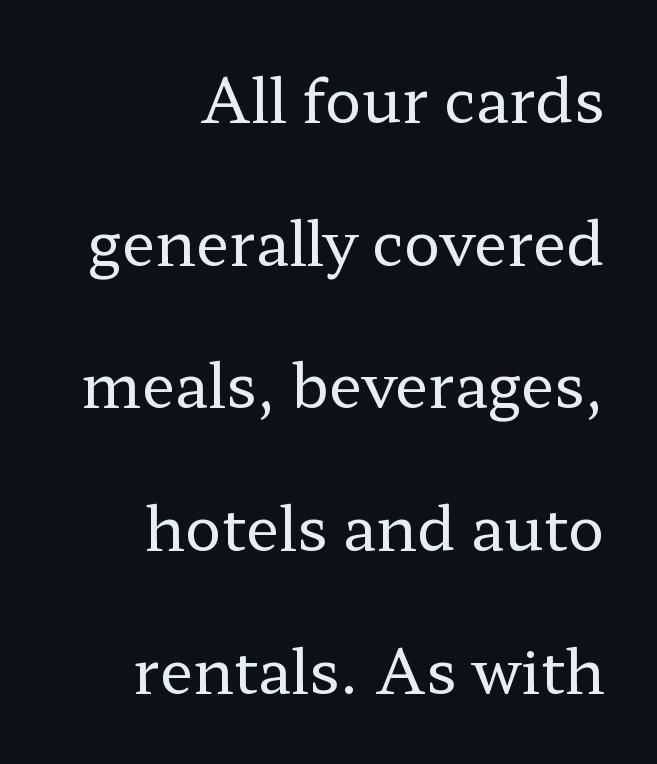
{"serif": "yes", "italic": "no", "bold": "no", "weight": "regular", "width": "wide", "stroke_contrast": "low", "x_height": "medium", "monospaced": "no", "underline": "no", "align": "right", "line_spacing": "loose", "line_spacing_ratio": 2.34, "letter_spacing": "normal", "letter_spacing_em": 0.0, "glyph_px": 61}
